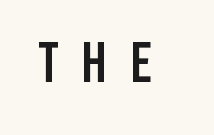
The image shows 58 px condensed sans-serif type, upright; set unusually wide letter spacing (+0.39 em), not underlined; low stroke contrast and a large x-height.
